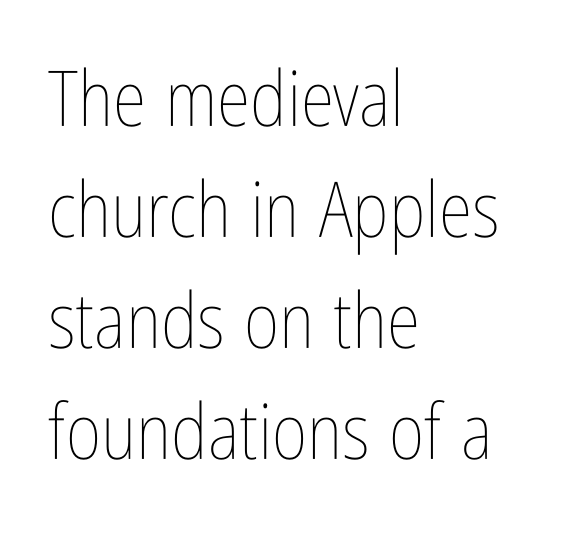
Q: Is the text bold? A: No.
Q: Is the text italic (slanted)? A: No, it is upright.
Q: Is the text underlined? A: No.
Q: How is the paragraph aligned? A: Left-aligned.
Q: Is the spacing between letters normal or unusually wide? A: Normal.
Q: Is the spacing between lines tight, normal or loose? A: Normal.
Q: Width (condensed, normal, or wide)? A: Condensed.
Q: Stroke contrast? A: Low.
Q: x-height? A: Medium.
Q: Monospaced? A: No.
